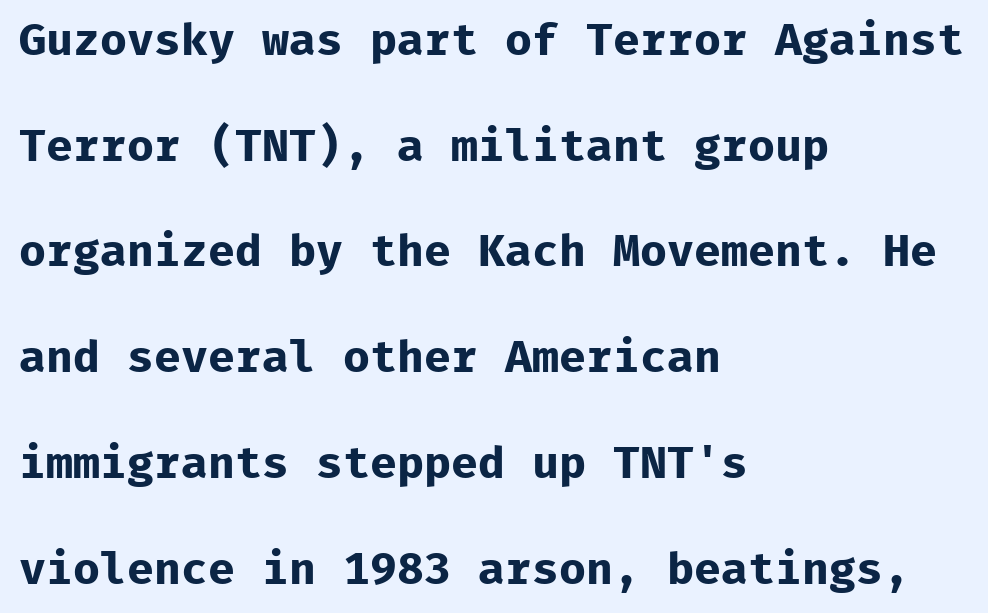
{"serif": "no", "italic": "no", "bold": "yes", "weight": "bold", "width": "normal", "stroke_contrast": "low", "x_height": "medium", "monospaced": "yes", "underline": "no", "align": "left", "line_spacing": "loose", "line_spacing_ratio": 2.35, "letter_spacing": "normal", "letter_spacing_em": 0.0, "glyph_px": 45}
